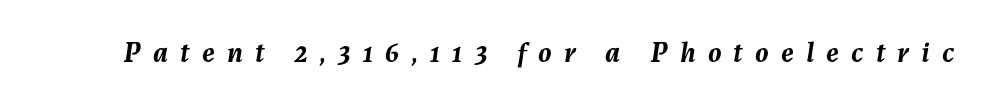
The image shows 29 px semibold type, italic (leaning right); set unusually wide letter spacing (+0.42 em), not underlined; medium stroke contrast and a medium x-height.
